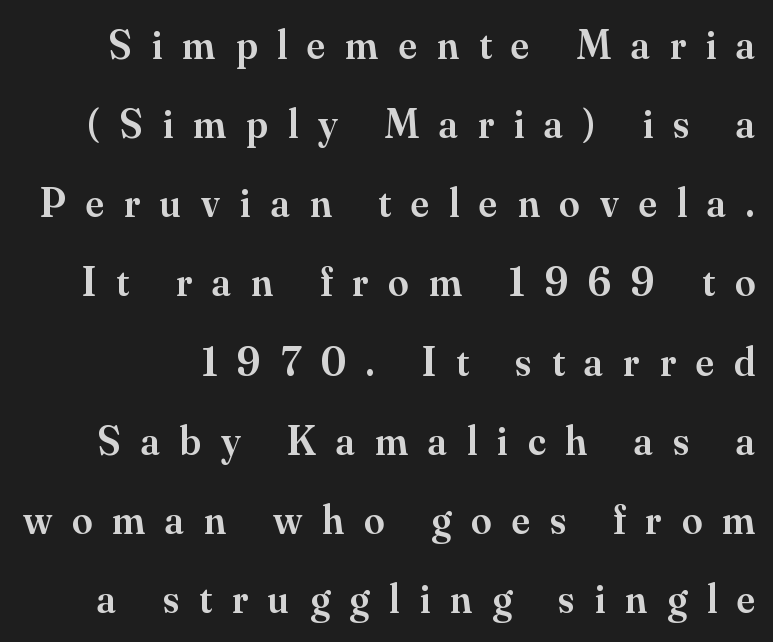
Q: Is the text bold? A: Semi-bold.
Q: Is the text italic (slanted)? A: No, it is upright.
Q: Is the typeface a serif or a sans-serif typeface? A: Serif.
Q: Is the text underlined? A: No.
Q: Is the spacing between letters normal or unusually wide? A: Unusually wide.
Q: Is the spacing between lines tight, normal or loose? A: Loose.
Q: Width (condensed, normal, or wide)? A: Normal.
Q: Stroke contrast? A: Medium.
Q: x-height? A: Small.
Q: Monospaced? A: No.
